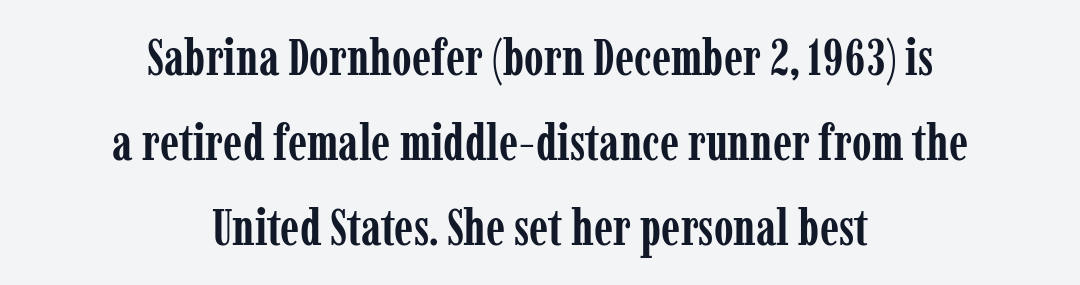
Students, note that the glyphs here touch the page at normal intervals. Has an underline been added? It has not. The letters advance in unequal steps, a hallmark of proportional type. This rendering uses center alignment, leaving both contours irregular but symmetric. One glance says typical: line gaps are just what's usual.
